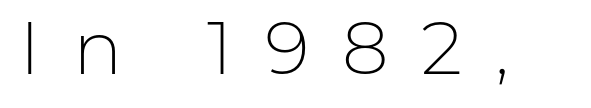
Q: Is the text bold? A: No.
Q: Is the text italic (slanted)? A: No, it is upright.
Q: Is the typeface a serif or a sans-serif typeface? A: Sans-serif.
Q: Is the text underlined? A: No.
Q: Is the spacing between letters normal or unusually wide? A: Unusually wide.
Q: Width (condensed, normal, or wide)? A: Normal.
Q: Stroke contrast? A: Low.
Q: x-height? A: Medium.
Q: Monospaced? A: No.
